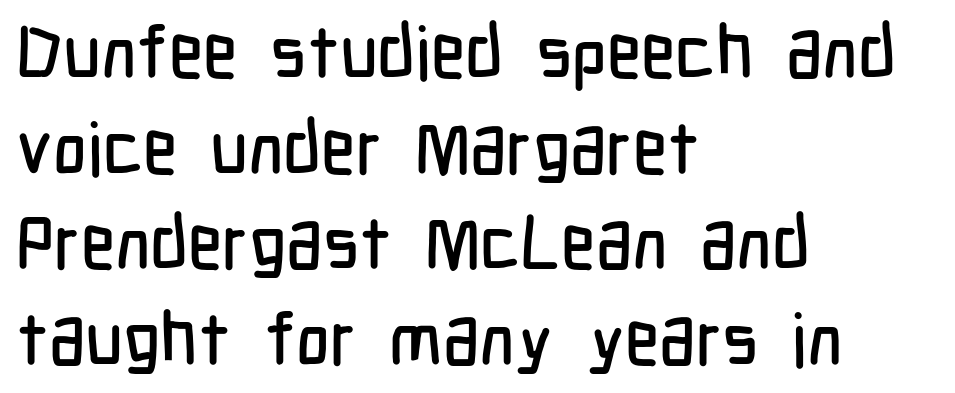
The image shows 73 px condensed sans-serif type, upright; set left-aligned, normal line spacing (1.31x), normal letter spacing, not underlined; low stroke contrast and a medium x-height.
